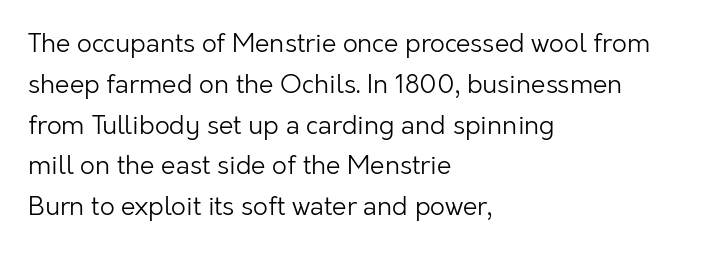
The image shows 26 px text type, upright; set left-aligned, normal line spacing (1.57x), normal letter spacing, not underlined.
